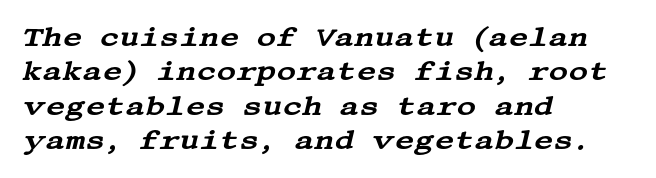
The image shows 27 px text type, italic (leaning right); set left-aligned, normal line spacing (1.27x), normal letter spacing, not underlined.
